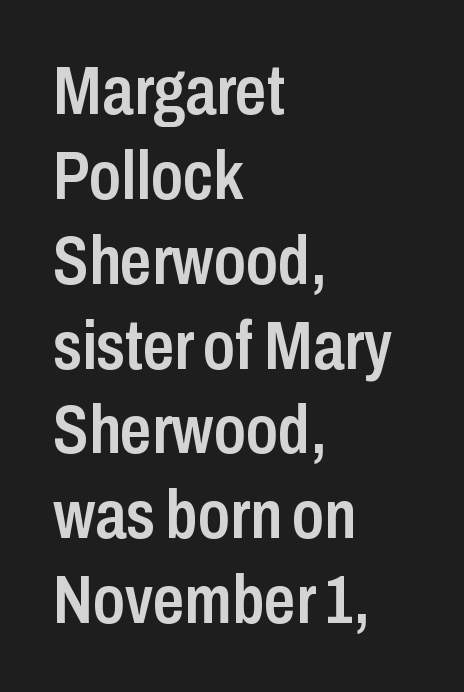
The image shows 69 px semibold, condensed sans-serif type, upright; set left-aligned, line spacing 1.23x, normal letter spacing, not underlined; low stroke contrast and a medium x-height.
